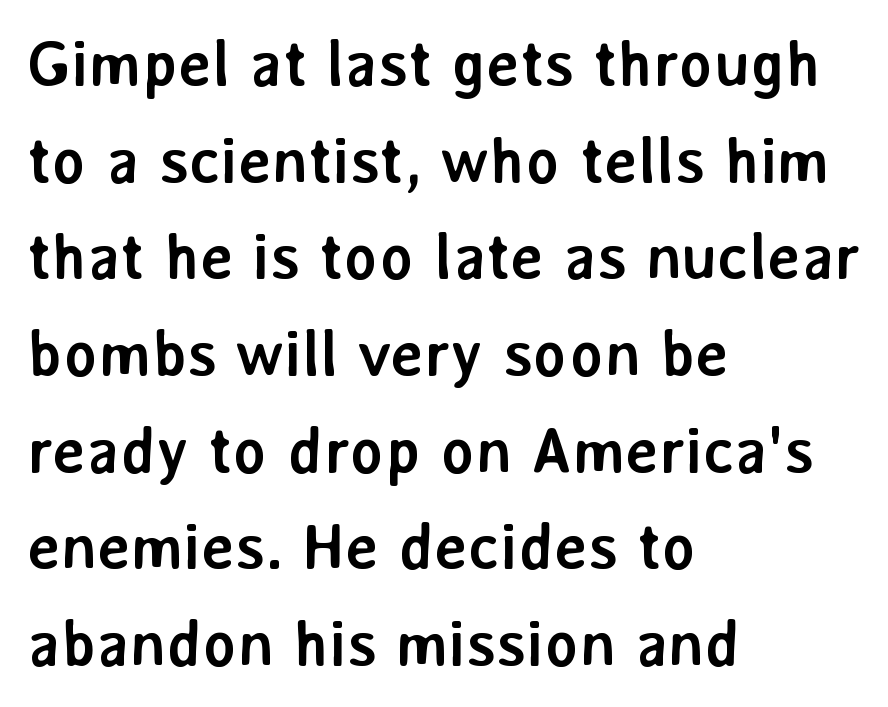
The image shows 64 px semibold sans-serif type, upright; set left-aligned, normal line spacing (1.51x), normal letter spacing, not underlined; low stroke contrast and a medium x-height.
